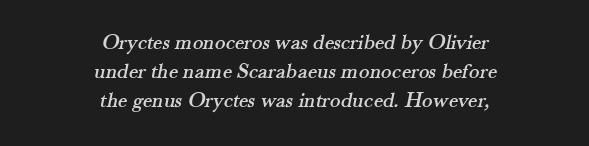
Q: Is the text underlined? A: No.
Q: How is the paragraph aligned? A: Centered.
Q: Is the spacing between letters normal or unusually wide? A: Normal.
Q: Is the spacing between lines tight, normal or loose? A: Normal.
